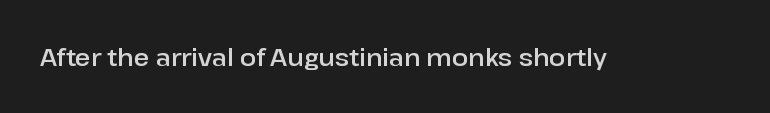
The image shows 24 px text type, upright; set normal letter spacing, not underlined.
